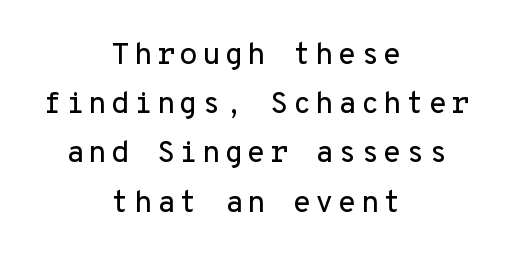
Glance below the letters and you will spot only blank space. You can tell from the bare stems that sans-serif type was used. Caption: multi-line text, centered on the measure. The lettering stays uniformly vertical, giving the passage a roman look. Rows of type keep a routine distance in the vertical direction. This sample has the even, mechanical cadence of fixed-width lettering.
